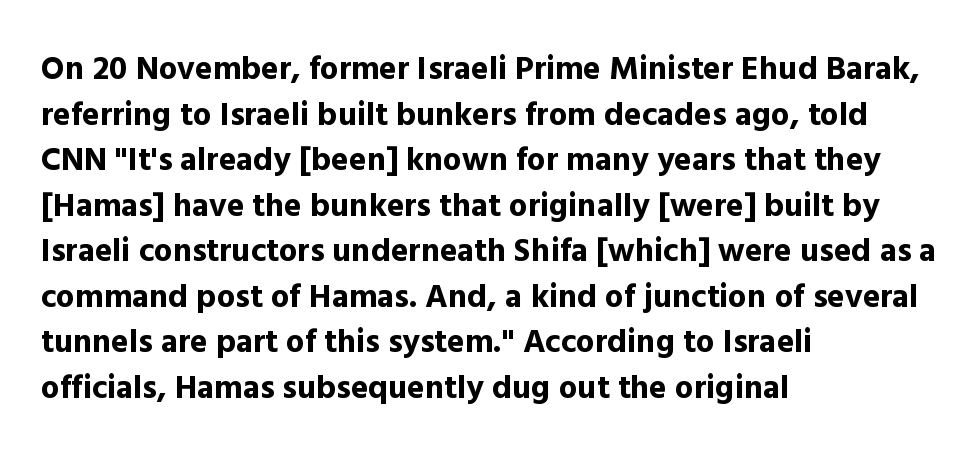
Q: Is the text bold? A: Yes.
Q: Is the text italic (slanted)? A: No, it is upright.
Q: Is the typeface a serif or a sans-serif typeface? A: Sans-serif.
Q: Is the text underlined? A: No.
Q: How is the paragraph aligned? A: Left-aligned.
Q: Is the spacing between letters normal or unusually wide? A: Normal.
Q: Is the spacing between lines tight, normal or loose? A: Normal.
Q: Width (condensed, normal, or wide)? A: Normal.
Q: x-height? A: Medium.
Q: Monospaced? A: No.
